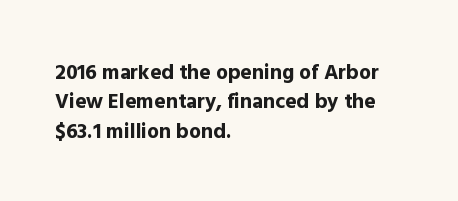
Posture: upright roman. Underlining? Definitely not there. Each line starts at the same left margin while the right side varies. Stroke thickness is high; the sample reads as a true bold. The block of text has a typical density, with ordinary space between rows.
